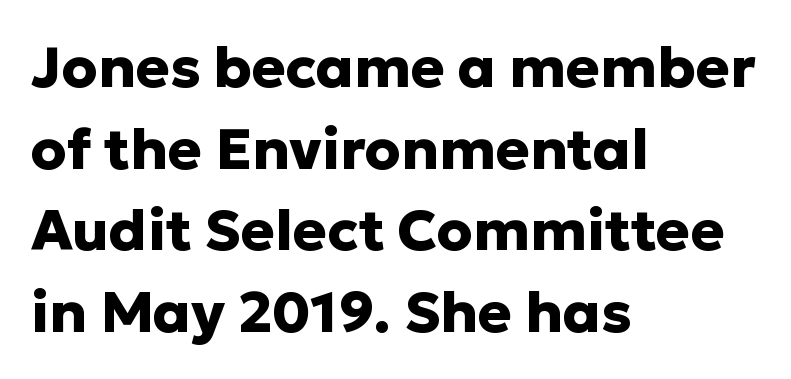
Q: Is the text bold? A: Yes.
Q: Is the text italic (slanted)? A: No, it is upright.
Q: Is the typeface a serif or a sans-serif typeface? A: Sans-serif.
Q: Is the text underlined? A: No.
Q: How is the paragraph aligned? A: Left-aligned.
Q: Is the spacing between letters normal or unusually wide? A: Normal.
Q: Is the spacing between lines tight, normal or loose? A: Normal.
Q: Width (condensed, normal, or wide)? A: Normal.
Q: Stroke contrast? A: Low.
Q: x-height? A: Medium.
Q: Monospaced? A: No.
